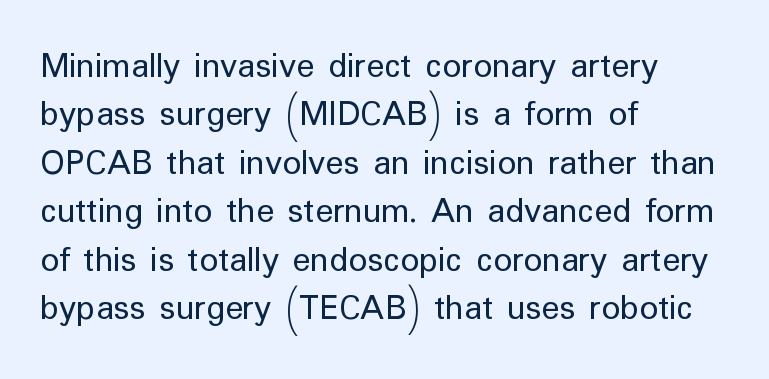
The lines in this sample share a left origin and differ only in where they stop. Does extra space separate the letters? No, they use regular spacing. Any mark beneath the type? The region is blank. Looks like regular typesetting: each glyph gets only the width it needs.
